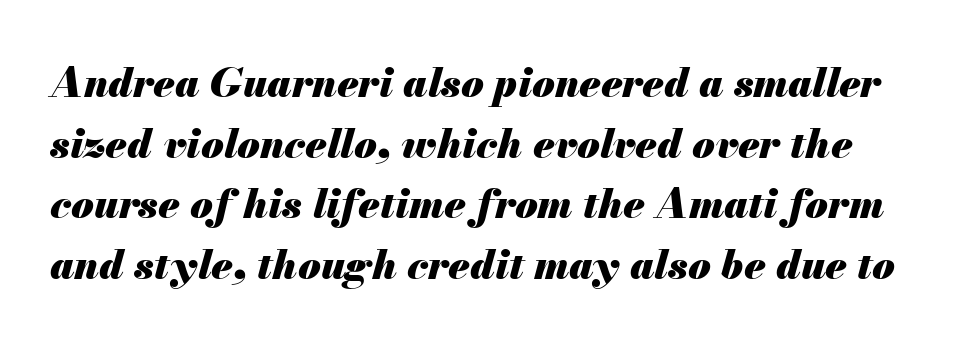
The image shows 41 px heavy type, italic (leaning right); set normal line spacing (1.48x), normal letter spacing, not underlined; medium stroke contrast and a small x-height.
